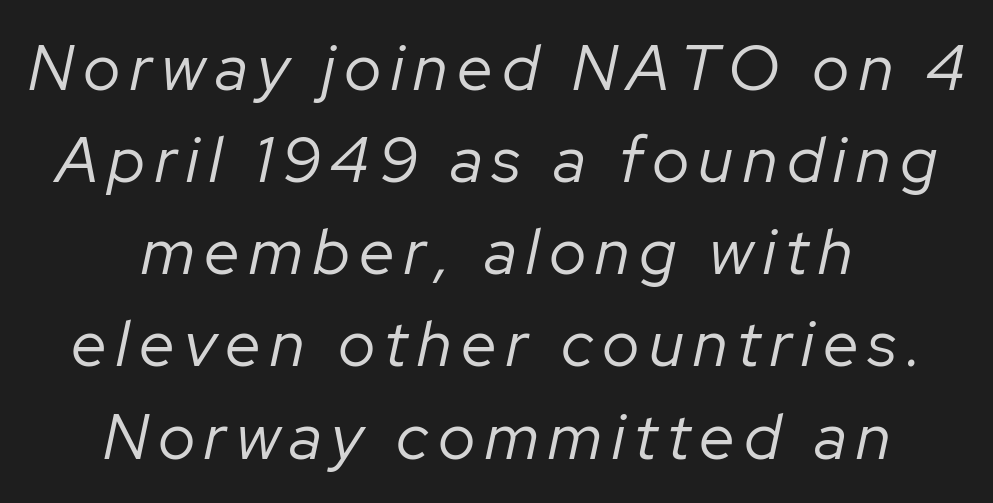
Q: Is the text bold? A: No.
Q: Is the text italic (slanted)? A: Yes, it leans right by about 12 degrees.
Q: Is the text underlined? A: No.
Q: How is the paragraph aligned? A: Centered.
Q: Is the spacing between lines tight, normal or loose? A: Normal.
Q: Width (condensed, normal, or wide)? A: Normal.
Q: Stroke contrast? A: Low.
Q: x-height? A: Medium.
Q: Monospaced? A: No.
